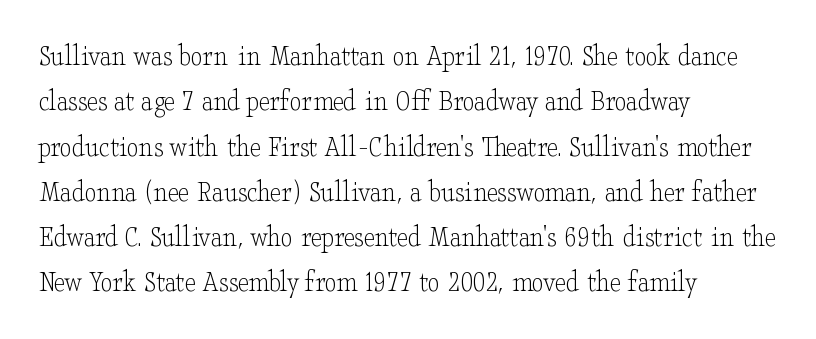
Q: Is the text bold? A: No.
Q: Is the text italic (slanted)? A: No, it is upright.
Q: Is the typeface a serif or a sans-serif typeface? A: Serif.
Q: Is the text underlined? A: No.
Q: How is the paragraph aligned? A: Left-aligned.
Q: Is the spacing between letters normal or unusually wide? A: Normal.
Q: Is the spacing between lines tight, normal or loose? A: Normal.
Q: Width (condensed, normal, or wide)? A: Wide.
Q: Stroke contrast? A: Low.
Q: x-height? A: Small.
Q: Monospaced? A: No.
